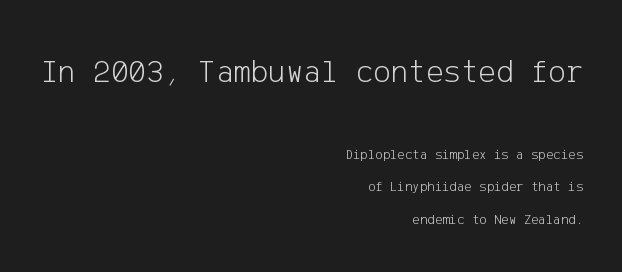
The image shows 33 px light sans-serif type, upright; set right-aligned, loose line spacing (2.3x), normal letter spacing, not underlined; the first (top) block is 2.36x larger; low stroke contrast and a medium x-height.
